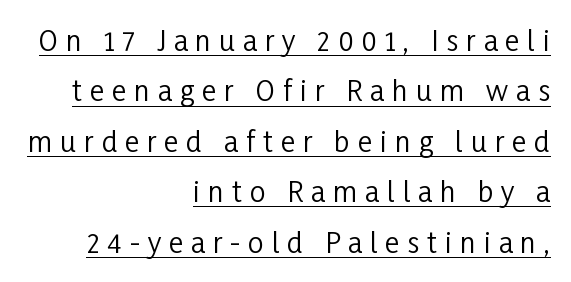
{"serif": "no", "italic": "no", "bold": "no", "weight": "regular", "width": "condensed", "stroke_contrast": "low", "x_height": "medium", "monospaced": "no", "underline": "yes", "align": "right", "line_spacing_ratio": 1.8, "letter_spacing": "wide", "letter_spacing_em": 0.28, "glyph_px": 28}
